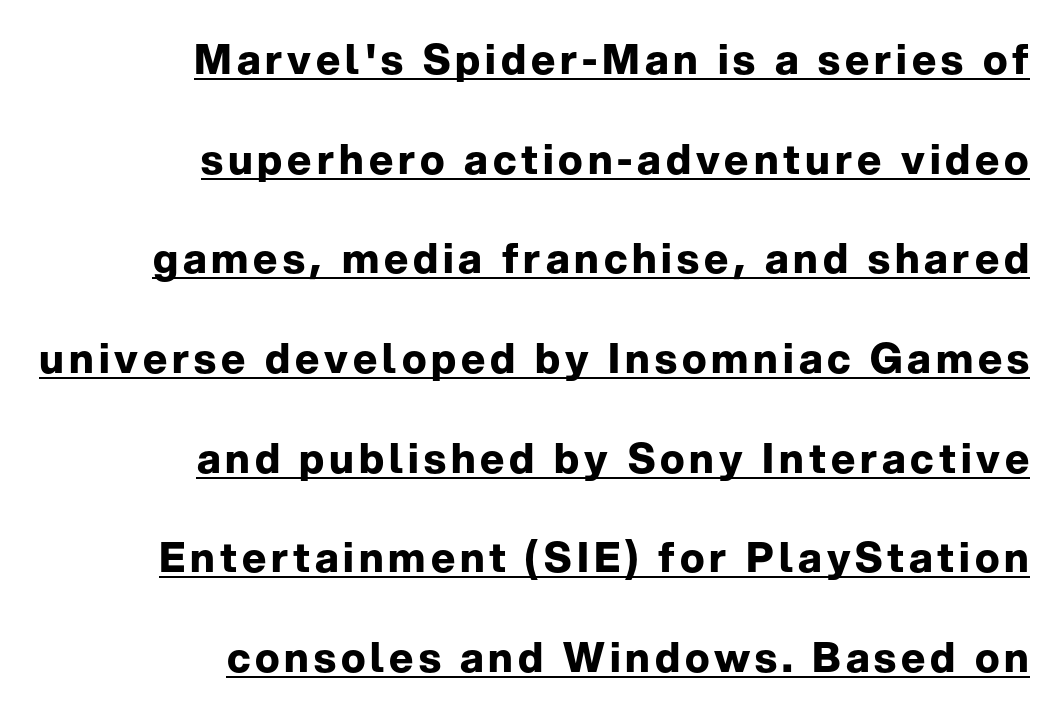
In terms of leading, this rendering errs on the spacious side. The letters carry no serifs — their stems end cleanly without finishing strokes. Does the weight exceed regular? Yes, all the way to bold. Horizontal alignment here is rightward, an uncommon choice for prose. Emphasis is given by a line drawn under the lettering.
